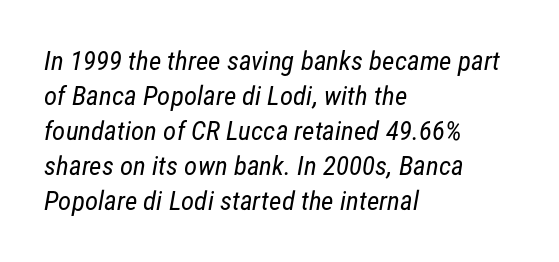
Leading: standard. Characters follow at the spacing the type designer built in. Where is the straight margin? On the left. A quiet, ordinary-to-light weight characterises the typeface. Decoration check: the copy has no underline.
